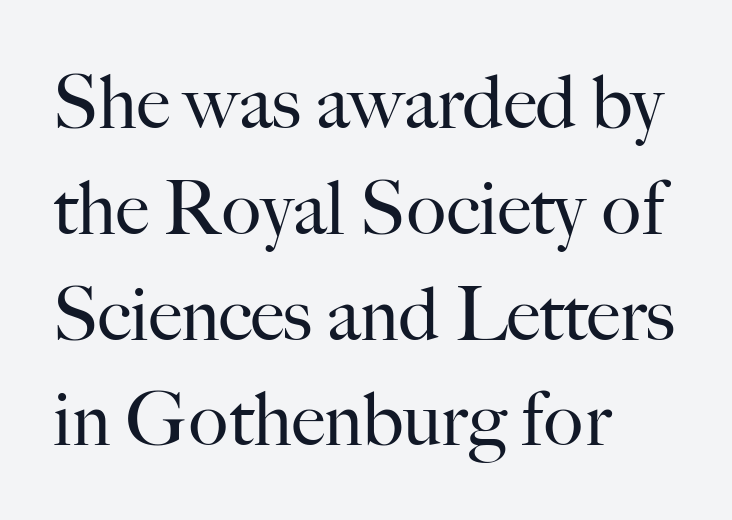
{"serif": "yes", "italic": "no", "bold": "no", "weight": "regular", "width": "normal", "stroke_contrast": "high", "x_height": "small", "monospaced": "no", "underline": "no", "align": "left", "line_spacing": "normal", "line_spacing_ratio": 1.43, "letter_spacing": "normal", "letter_spacing_em": 0.0, "glyph_px": 74}
